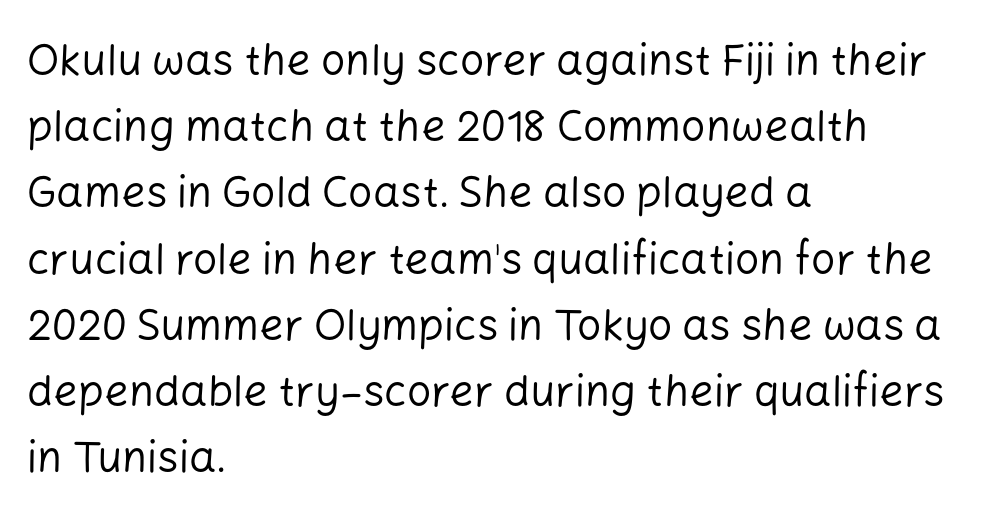
Q: Is the text bold? A: No.
Q: Is the text italic (slanted)? A: No, it is upright.
Q: Is the typeface a serif or a sans-serif typeface? A: Sans-serif.
Q: Is the text underlined? A: No.
Q: How is the paragraph aligned? A: Left-aligned.
Q: Is the spacing between letters normal or unusually wide? A: Normal.
Q: Is the spacing between lines tight, normal or loose? A: Normal.
Q: Width (condensed, normal, or wide)? A: Normal.
Q: Stroke contrast? A: Low.
Q: x-height? A: Medium.
Q: Monospaced? A: No.
